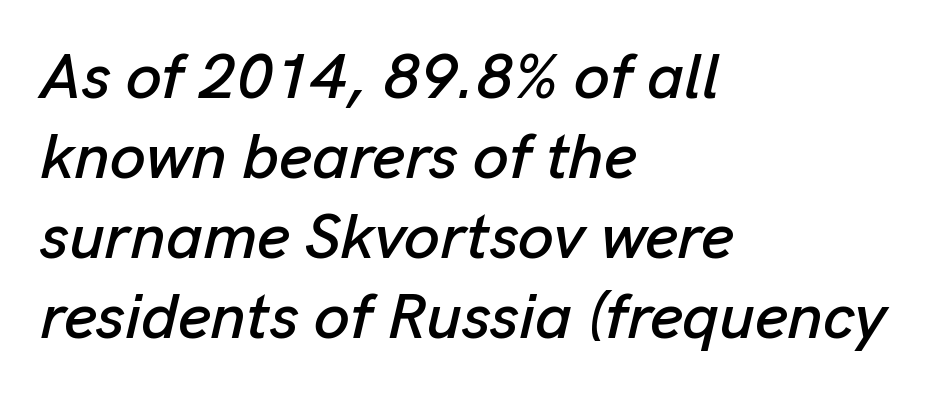
The image shows 64 px text type, italic (leaning right); set left-aligned, normal line spacing (1.25x), normal letter spacing, not underlined; low stroke contrast and a medium x-height.
